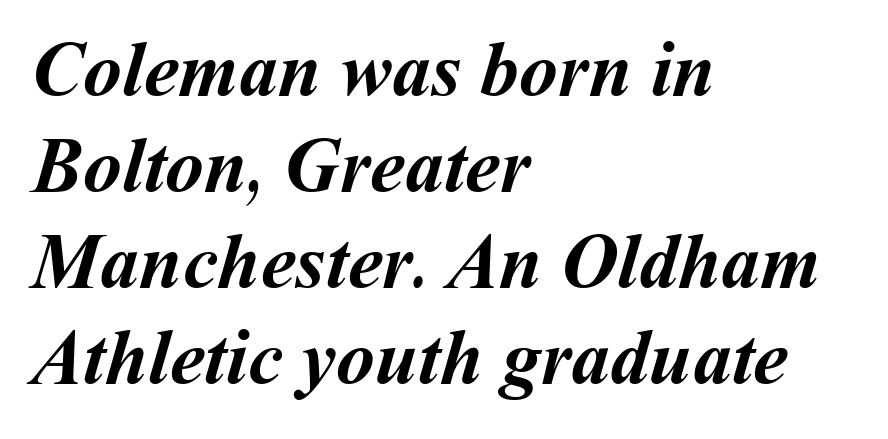
If you drew a ruler down the left edge, every line would touch it. Here the glyphs are tracked normally, forming tight word shapes. The area under the type is left untouched. This sample has the flowing, uneven cadence of proportional lettering. The font is running at its bold setting.
